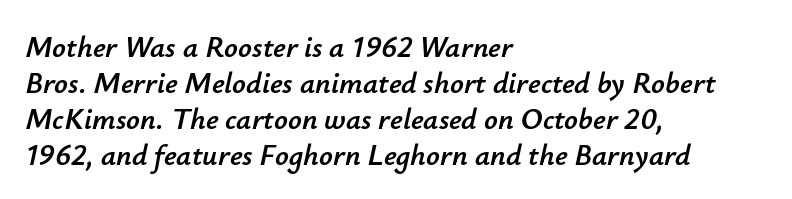
Q: Is the text italic (slanted)? A: Yes, it leans right by about 12 degrees.
Q: Is the text underlined? A: No.
Q: How is the paragraph aligned? A: Left-aligned.
Q: Is the spacing between letters normal or unusually wide? A: Normal.
Q: Width (condensed, normal, or wide)? A: Normal.
Q: Stroke contrast? A: Low.
Q: x-height? A: Small.
Q: Monospaced? A: No.
